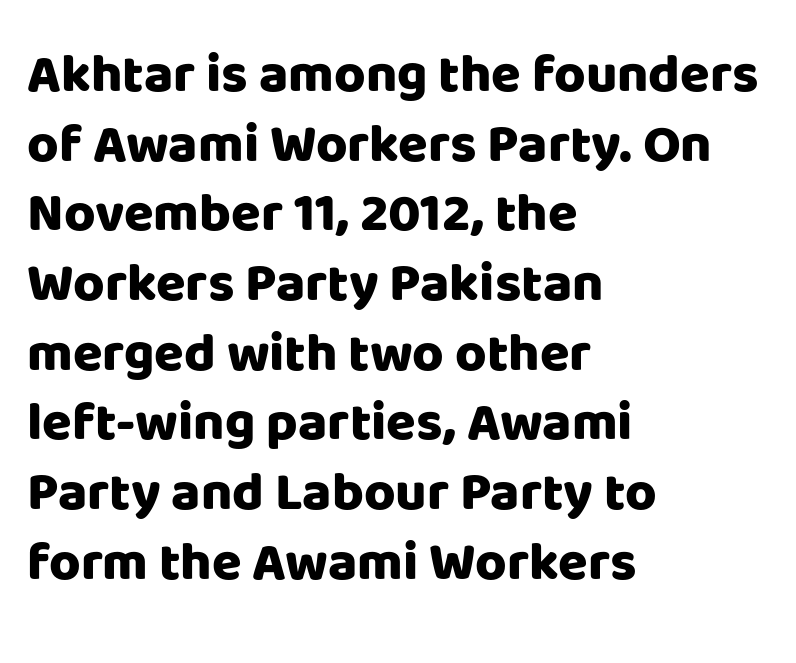
The rendering uses a bold face; every stroke is thick and dark. Is this a fixed-width face? No — the glyphs have proportional, varying widths. Inter-character spacing is left at the font's built-in metrics. Does the lettering tilt? It doesn't — this is upright. Leading matches the norm, producing a regular column. A clean baseline with only descenders dipping below it.
